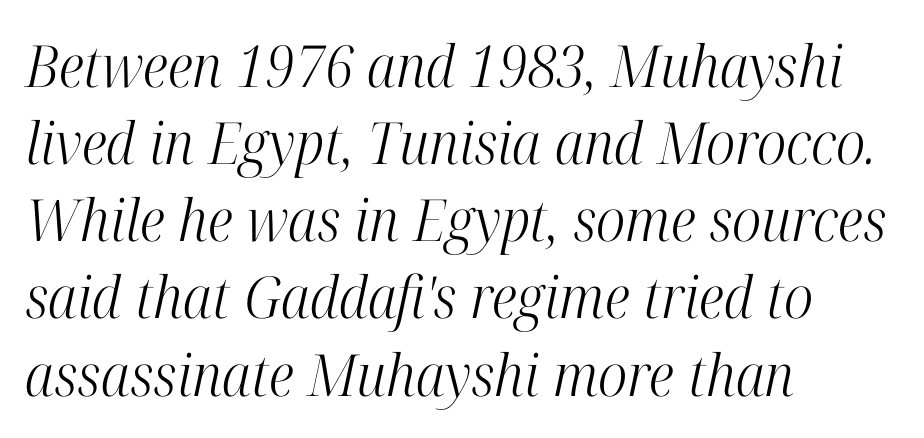
The image shows 58 px light, condensed serif type, italic (leaning right); set left-aligned, normal line spacing (1.33x), normal letter spacing, not underlined; high stroke contrast and a medium x-height.
